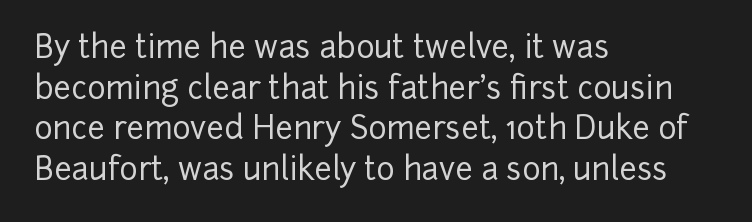
Q: Is the text italic (slanted)? A: No, it is upright.
Q: Is the typeface a serif or a sans-serif typeface? A: Sans-serif.
Q: Is the text underlined? A: No.
Q: How is the paragraph aligned? A: Left-aligned.
Q: Is the spacing between letters normal or unusually wide? A: Normal.
Q: Is the spacing between lines tight, normal or loose? A: Normal.
Q: Width (condensed, normal, or wide)? A: Normal.
Q: Stroke contrast? A: Low.
Q: x-height? A: Medium.
Q: Monospaced? A: No.
